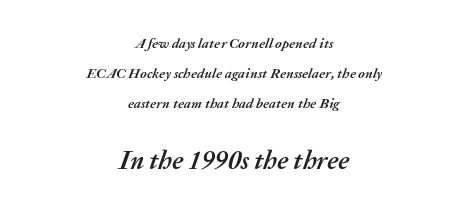
{"italic": "yes", "lean": "right", "slant_degrees": 20, "bold": "yes", "underline": "no", "align": "center", "line_spacing": "loose", "line_spacing_ratio": 2.16, "letter_spacing": "normal", "letter_spacing_em": 0.0, "larger_block": "second", "size_ratio": 1.86, "glyph_px": 26}
